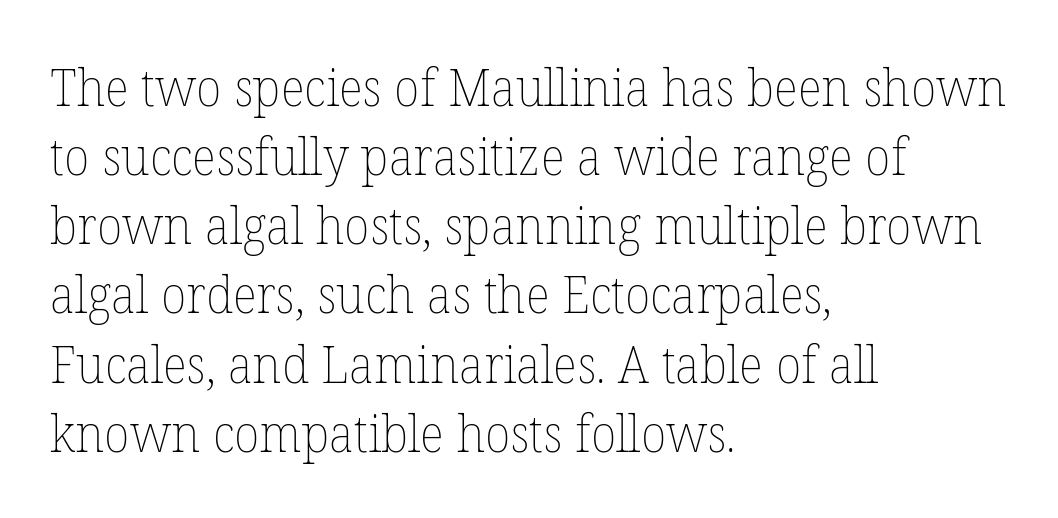
The image shows 52 px thin type, upright; set left-aligned, normal line spacing (1.33x), normal letter spacing, not underlined; low stroke contrast and a medium x-height.
